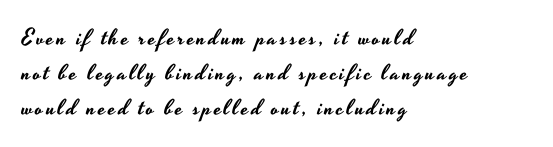
{"underline": "no", "align": "left", "line_spacing": "normal", "line_spacing_ratio": 1.58, "glyph_px": 22}
